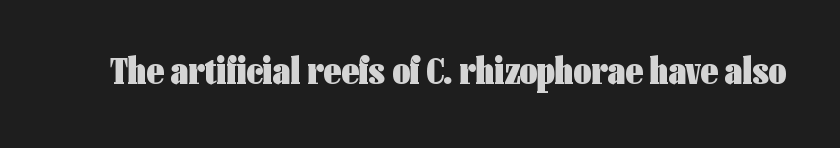
The image shows 38 px heavy, condensed sans-serif type, upright; set normal letter spacing, not underlined; low stroke contrast and a medium x-height.
